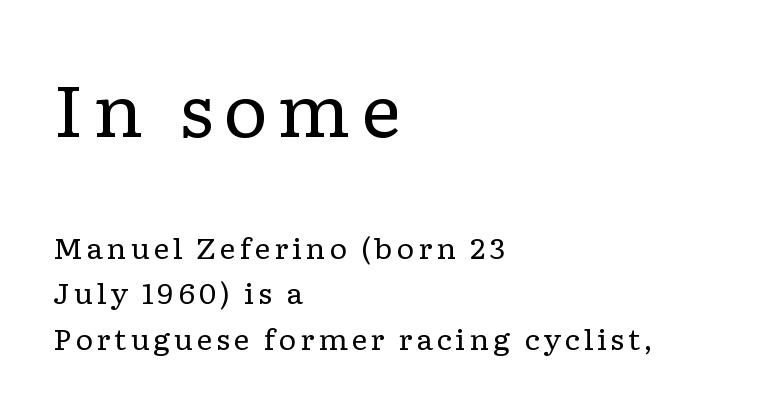
The letters in the upper block stand taller than those in the block below. Posture: straight, roman, zero tilt. This sample keeps an unexceptional amount of space between lines. The font family rendered here belongs to the serif group. You could not count columns in this text — the font is proportionally spaced.
